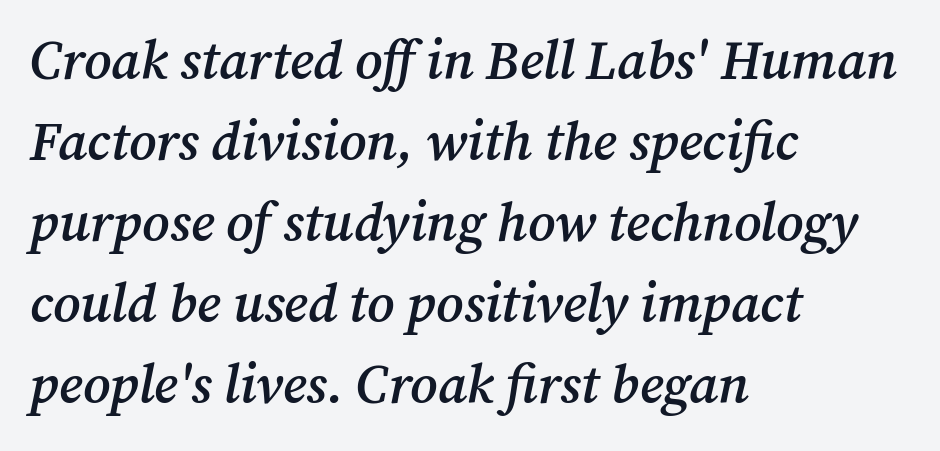
{"serif": "yes", "italic": "yes", "lean": "right", "slant_degrees": 12, "bold": "semi", "weight": "semibold", "width": "normal", "stroke_contrast": "medium", "x_height": "medium", "monospaced": "no", "underline": "no", "align": "left", "line_spacing": "normal", "line_spacing_ratio": 1.5, "letter_spacing": "normal", "letter_spacing_em": 0.0, "glyph_px": 54}
